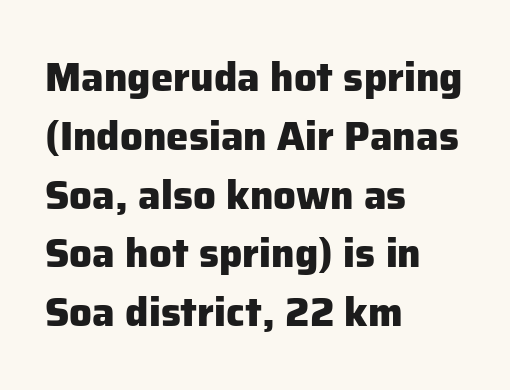
Is this a sans? Yes — the strokes have no serifs. Every character sits straight up, as roman type does. Strokes here are thick enough to call this a true bold. Note the varied advance widths — an 'i' is clearly narrower than an 'm'. Horizontal alignment here is leftward, the default for most running prose.
